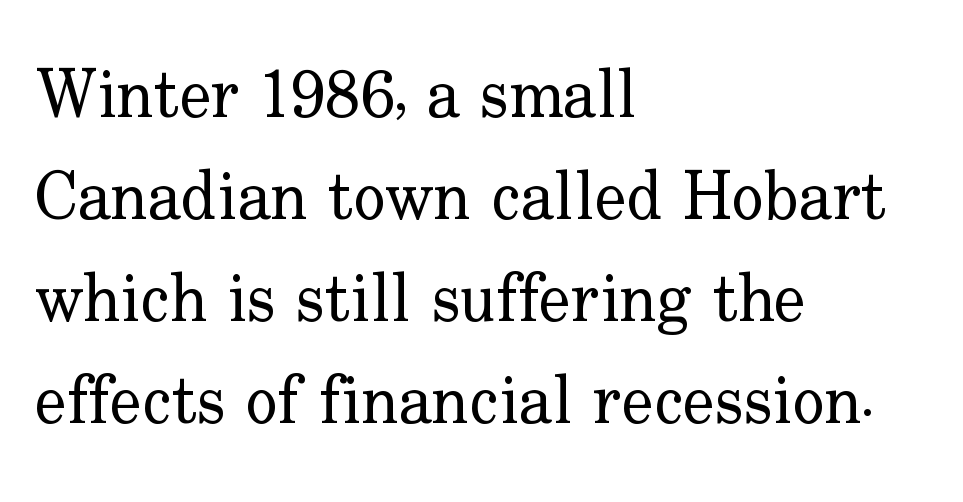
{"serif": "yes", "italic": "no", "bold": "no", "weight": "regular", "width": "normal", "stroke_contrast": "low", "x_height": "small", "monospaced": "no", "underline": "no", "align": "left", "line_spacing": "normal", "line_spacing_ratio": 1.52, "letter_spacing": "normal", "letter_spacing_em": 0.0, "glyph_px": 67}
